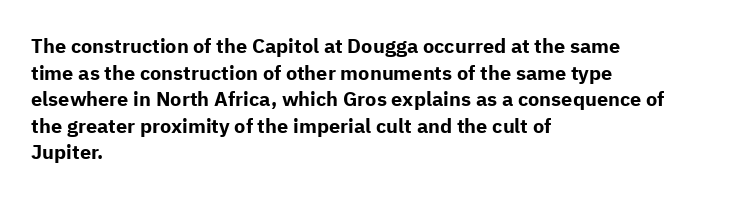
The image shows 20 px bold type, upright; set left-aligned, normal line spacing (1.33x), normal letter spacing, not underlined.
